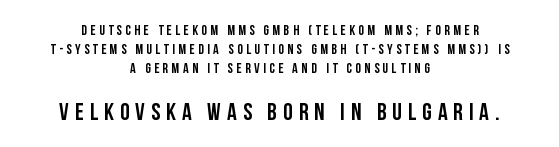
Q: Is the text bold? A: Yes.
Q: Is the text italic (slanted)? A: No, it is upright.
Q: Is the text underlined? A: No.
Q: How is the paragraph aligned? A: Centered.
Q: Is the spacing between letters normal or unusually wide? A: Unusually wide.
Q: Is the spacing between lines tight, normal or loose? A: Normal.
Q: Which block of text is set in a larger size, the first (top) or the second (bottom)? A: The second (bottom) one.
